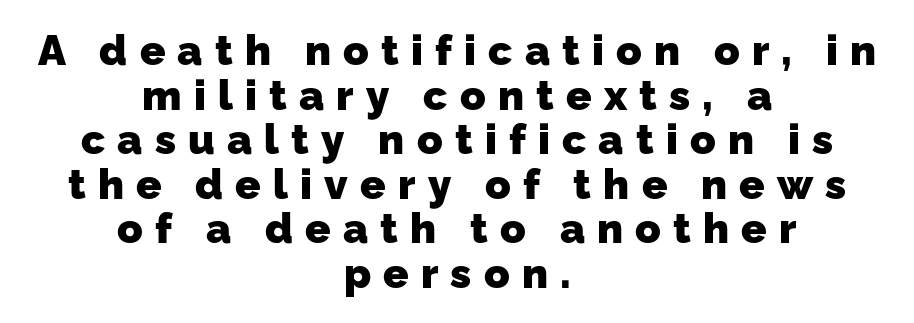
Q: Is the text bold? A: Yes.
Q: Is the typeface a serif or a sans-serif typeface? A: Sans-serif.
Q: Is the text underlined? A: No.
Q: How is the paragraph aligned? A: Centered.
Q: Is the spacing between letters normal or unusually wide? A: Unusually wide.
Q: Is the spacing between lines tight, normal or loose? A: Tight.
Q: Width (condensed, normal, or wide)? A: Normal.
Q: Stroke contrast? A: Low.
Q: x-height? A: Medium.
Q: Monospaced? A: No.
